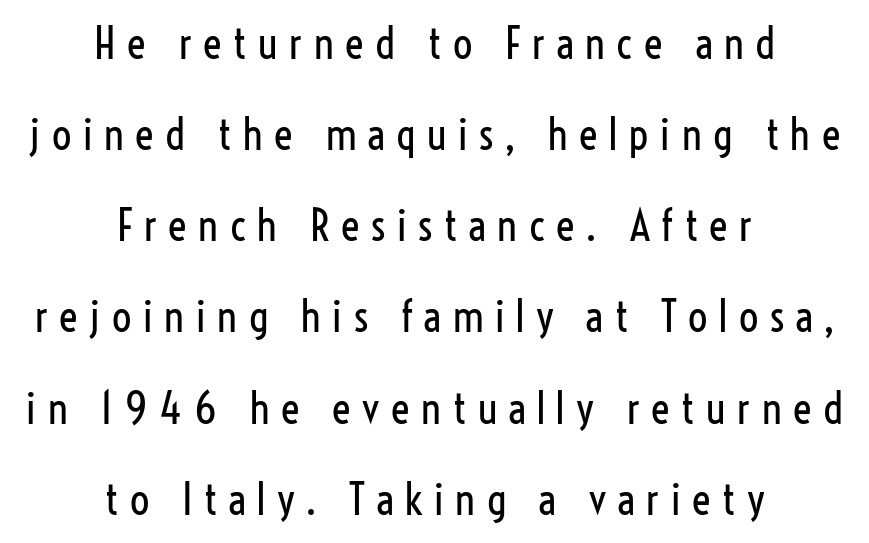
Q: Is the text bold? A: No.
Q: Is the text italic (slanted)? A: No, it is upright.
Q: Is the typeface a serif or a sans-serif typeface? A: Sans-serif.
Q: Is the text underlined? A: No.
Q: How is the paragraph aligned? A: Centered.
Q: Is the spacing between letters normal or unusually wide? A: Unusually wide.
Q: Is the spacing between lines tight, normal or loose? A: Loose.
Q: Width (condensed, normal, or wide)? A: Condensed.
Q: Stroke contrast? A: Low.
Q: x-height? A: Medium.
Q: Monospaced? A: No.
